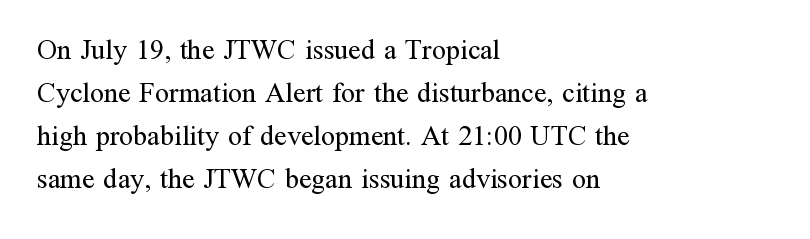
{"serif": "yes", "italic": "no", "bold": "no", "weight": "regular", "width": "normal", "stroke_contrast": "medium", "x_height": "medium", "monospaced": "no", "underline": "no", "align": "left", "line_spacing": "normal", "line_spacing_ratio": 1.53, "letter_spacing": "normal", "letter_spacing_em": 0.0, "glyph_px": 28}
